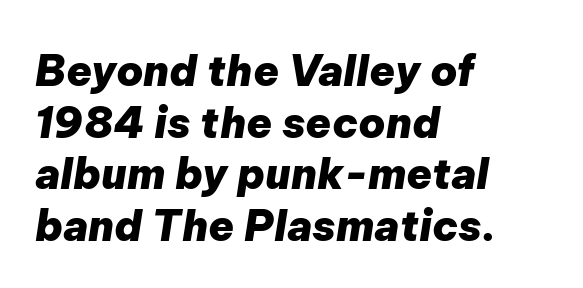
The image shows 42 px heavy type, italic (leaning right); set left-aligned, line spacing 1.23x, normal letter spacing, not underlined; low stroke contrast and a medium x-height.
